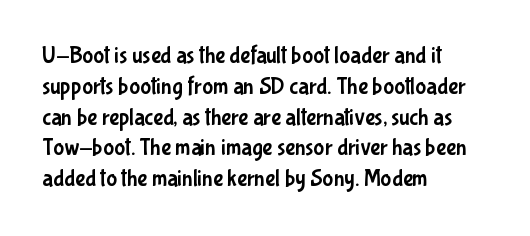
The image shows 23 px text type, upright; set left-aligned, normal line spacing (1.34x), normal letter spacing, not underlined.
